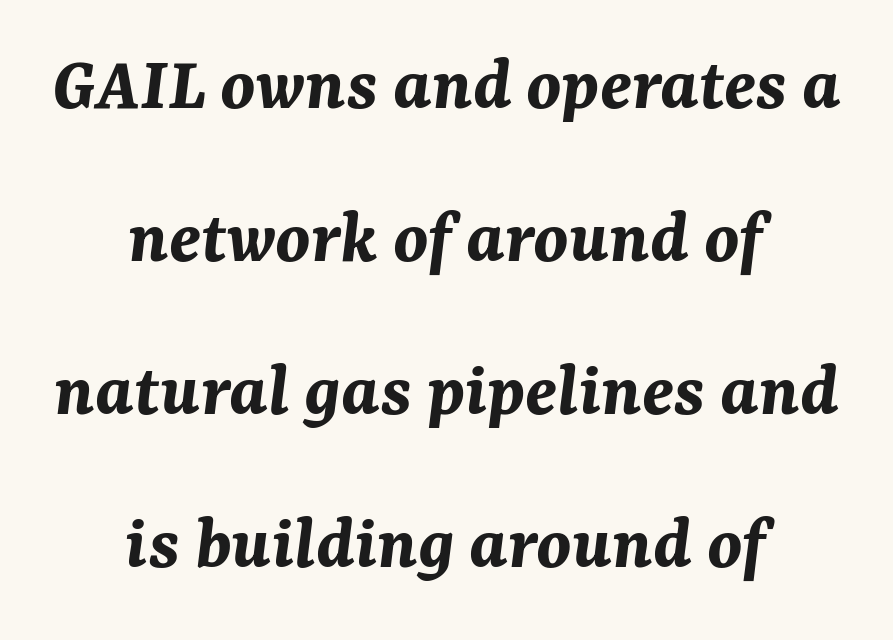
Q: Is the text bold? A: Yes.
Q: Is the text italic (slanted)? A: Yes, it leans right by about 7 degrees.
Q: Is the text underlined? A: No.
Q: How is the paragraph aligned? A: Centered.
Q: Is the spacing between letters normal or unusually wide? A: Normal.
Q: Is the spacing between lines tight, normal or loose? A: Loose.
Q: Width (condensed, normal, or wide)? A: Normal.
Q: Stroke contrast? A: Medium.
Q: x-height? A: Medium.
Q: Monospaced? A: No.
